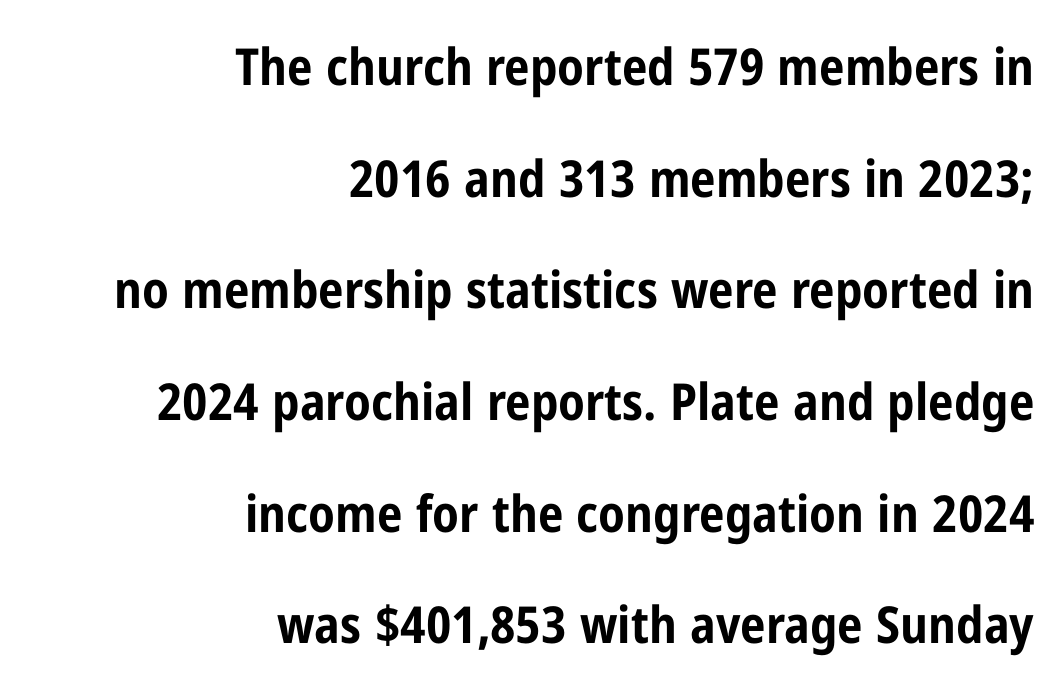
The image shows 51 px bold, condensed sans-serif type, upright; set right-aligned, loose line spacing (2.19x), normal letter spacing, not underlined; low stroke contrast and a medium x-height.
